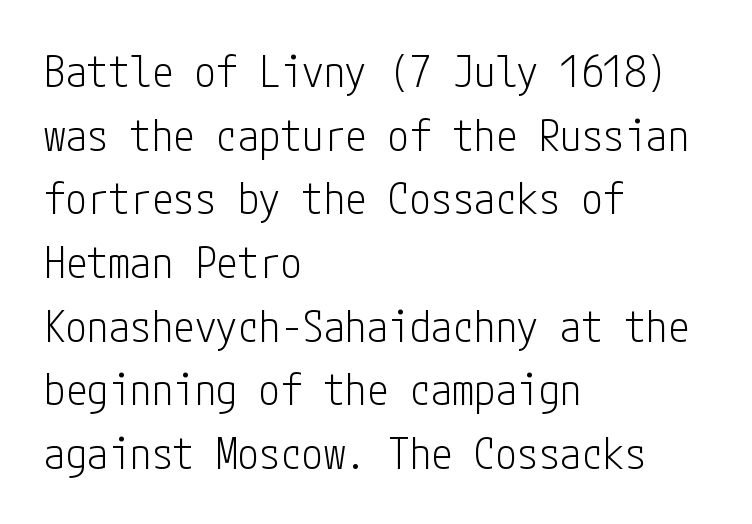
The image shows 43 px light, condensed sans-serif type, upright; set left-aligned, normal line spacing (1.48x), normal letter spacing, not underlined; low stroke contrast and a medium x-height.
